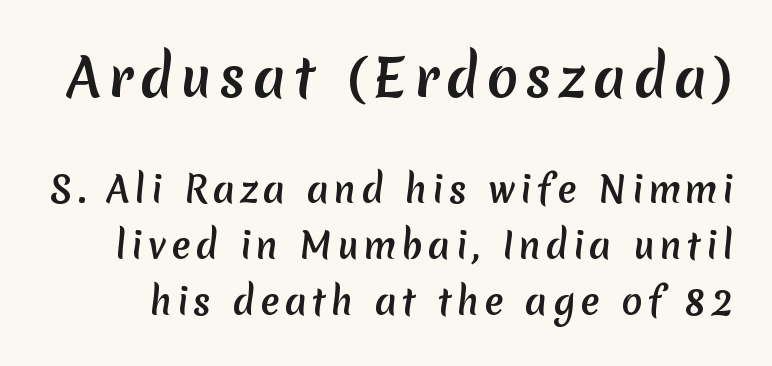
{"serif": "no", "width": "normal", "stroke_contrast": "medium", "x_height": "medium", "monospaced": "no", "underline": "no", "line_spacing": "normal", "line_spacing_ratio": 1.6, "larger_block": "first", "size_ratio": 1.49, "glyph_px": 52}
